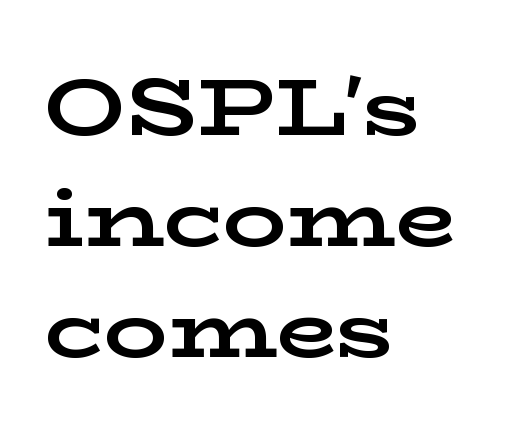
Emphasis by weight is at full strength: bold. The rendering uses a moderate line-height, typical for paragraphs. Unlike a clean sans, this face finishes its strokes with serifs. The zone under the glyphs is completely vacant. When letters stand straight like this, we call the style roman or upright.
